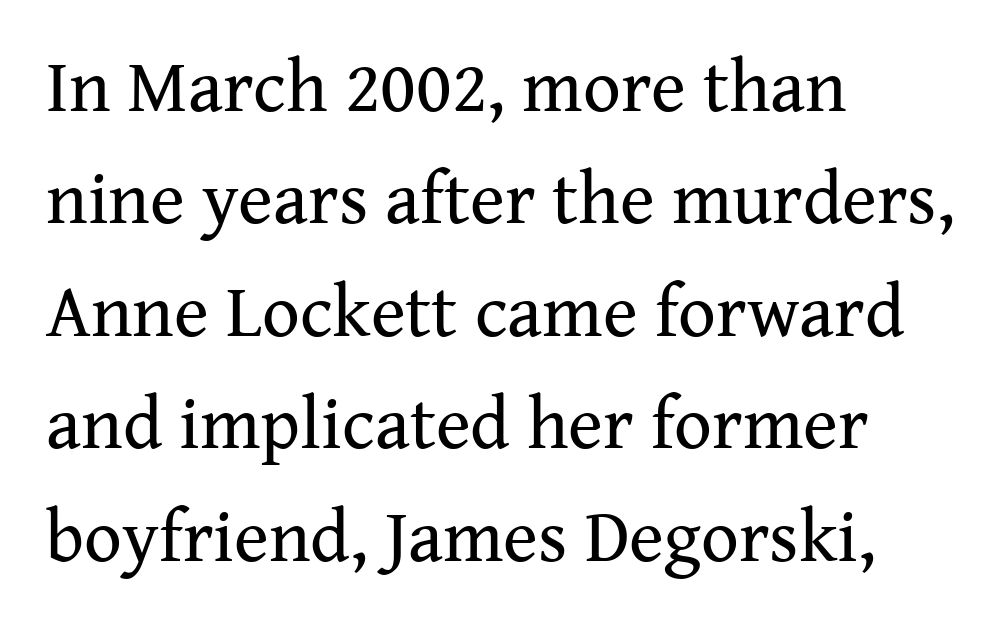
{"serif": "yes", "italic": "no", "bold": "no", "weight": "regular", "width": "normal", "stroke_contrast": "medium", "x_height": "medium", "monospaced": "no", "underline": "no", "align": "left", "line_spacing": "normal", "line_spacing_ratio": 1.52, "letter_spacing": "normal", "letter_spacing_em": 0.0, "glyph_px": 74}
